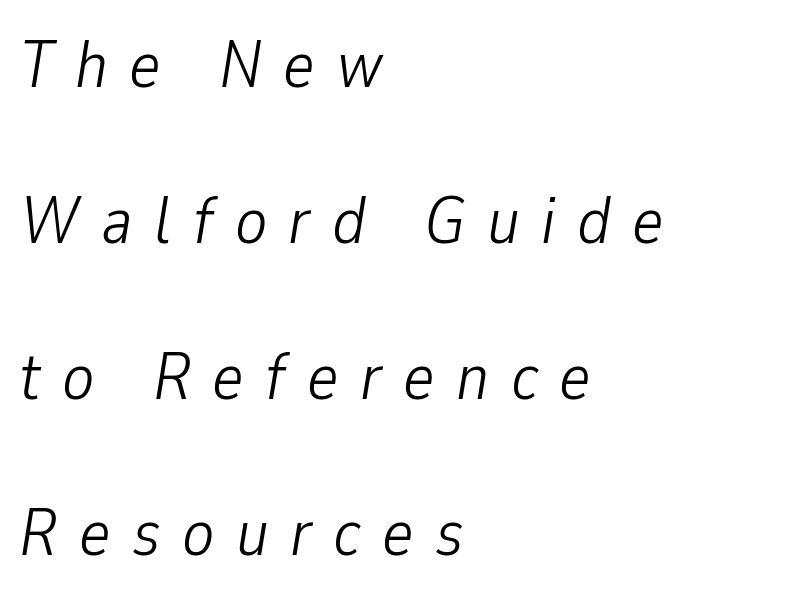
{"italic": "yes", "lean": "right", "slant_degrees": 9, "bold": "no", "weight": "light", "width": "condensed", "stroke_contrast": "low", "x_height": "medium", "monospaced": "no", "underline": "no", "align": "left", "line_spacing": "loose", "line_spacing_ratio": 2.33, "letter_spacing": "wide", "letter_spacing_em": 0.32, "glyph_px": 67}
